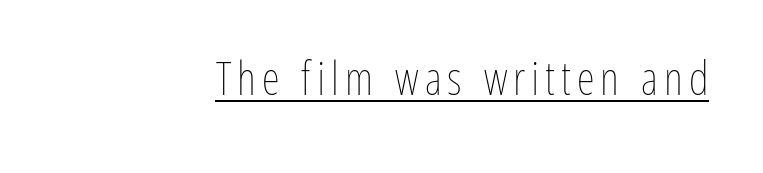
The letterforms sit at book weight or below. Like a heading marked for emphasis, these lines bear an underscore. Note the varied advance widths — an 'i' is clearly narrower than an 'm'. Ordinary non-slanted type is in use.
